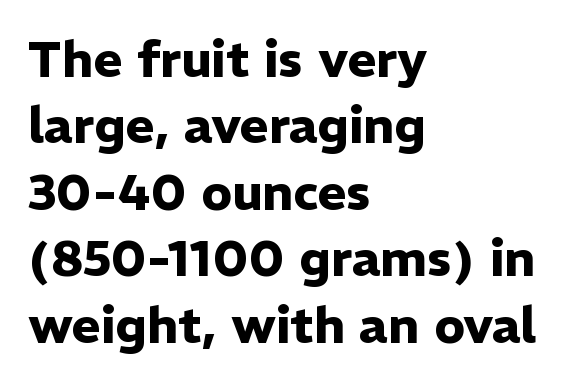
Q: Is the text bold? A: Yes.
Q: Is the text italic (slanted)? A: No, it is upright.
Q: Is the typeface a serif or a sans-serif typeface? A: Sans-serif.
Q: Is the text underlined? A: No.
Q: How is the paragraph aligned? A: Left-aligned.
Q: Is the spacing between letters normal or unusually wide? A: Normal.
Q: Is the spacing between lines tight, normal or loose? A: Normal.
Q: Width (condensed, normal, or wide)? A: Normal.
Q: Stroke contrast? A: Low.
Q: x-height? A: Medium.
Q: Monospaced? A: No.
